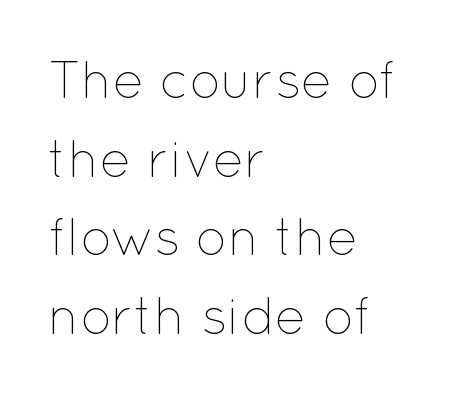
Q: Is the text bold? A: No.
Q: Is the text italic (slanted)? A: No, it is upright.
Q: Is the text underlined? A: No.
Q: How is the paragraph aligned? A: Left-aligned.
Q: Is the spacing between letters normal or unusually wide? A: Normal.
Q: Is the spacing between lines tight, normal or loose? A: Normal.
Q: Width (condensed, normal, or wide)? A: Normal.
Q: Stroke contrast? A: Low.
Q: x-height? A: Medium.
Q: Monospaced? A: No.
